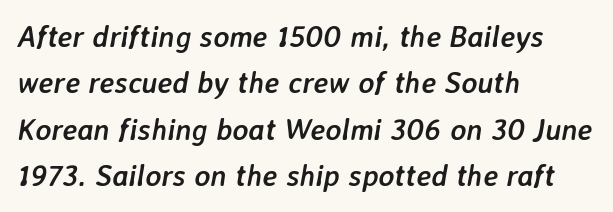
The image shows 30 px semibold type, italic (leaning right); set left-aligned, normal line spacing (1.55x), normal letter spacing, not underlined; low stroke contrast and a medium x-height.
